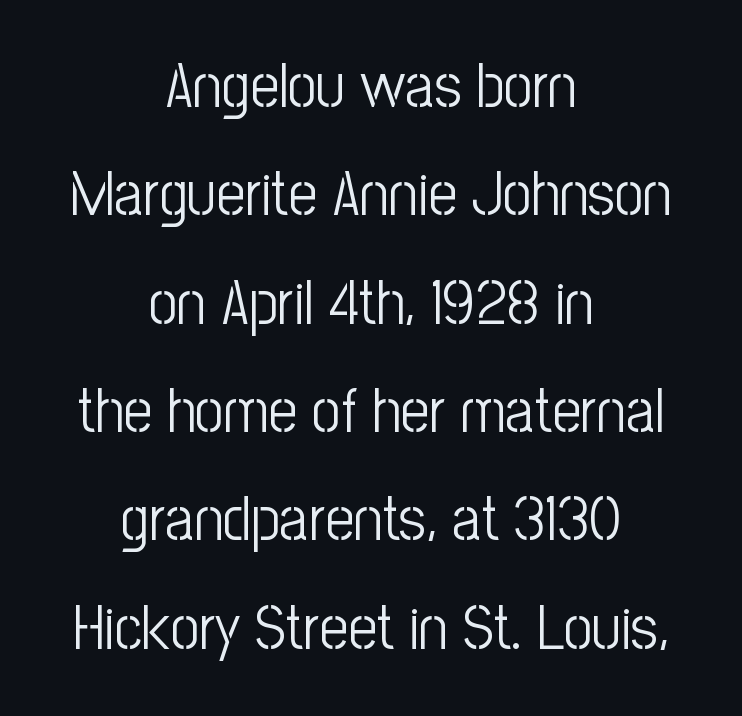
Q: Is the text bold? A: No.
Q: Is the text italic (slanted)? A: No, it is upright.
Q: Is the typeface a serif or a sans-serif typeface? A: Sans-serif.
Q: Is the text underlined? A: No.
Q: How is the paragraph aligned? A: Centered.
Q: Is the spacing between letters normal or unusually wide? A: Normal.
Q: Width (condensed, normal, or wide)? A: Condensed.
Q: Stroke contrast? A: Low.
Q: x-height? A: Medium.
Q: Monospaced? A: No.
